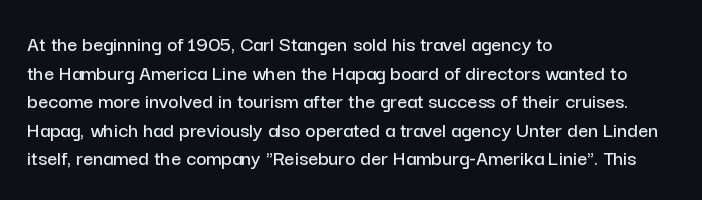
{"italic": "no", "underline": "no", "align": "left", "line_spacing": "normal", "line_spacing_ratio": 1.3, "letter_spacing": "normal", "letter_spacing_em": 0.0, "glyph_px": 22}
